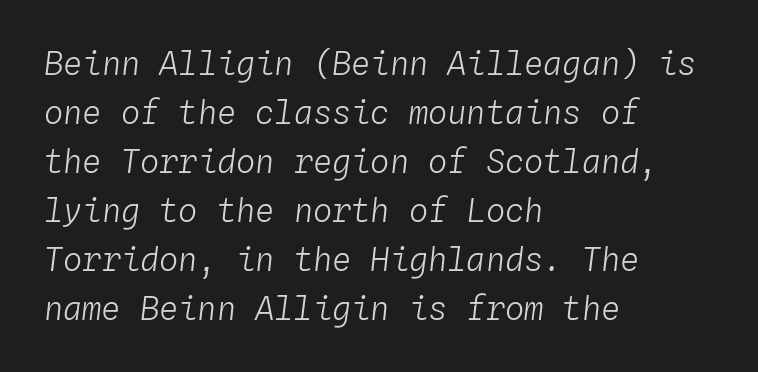
The image shows 32 px light type, italic (leaning right), monospaced; set left-aligned, normal line spacing (1.53x), normal letter spacing, not underlined; low stroke contrast and a medium x-height.
